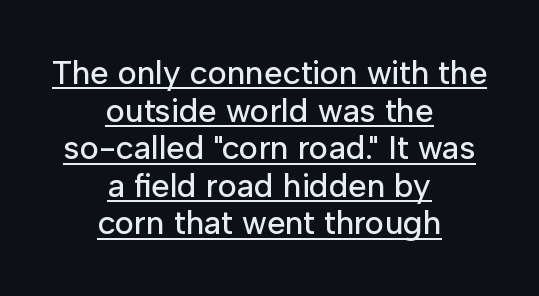
{"serif": "no", "italic": "no", "width": "normal", "stroke_contrast": "low", "x_height": "medium", "monospaced": "no", "underline": "yes", "align": "center", "line_spacing": "tight", "line_spacing_ratio": 1.14, "letter_spacing": "normal", "letter_spacing_em": 0.0, "glyph_px": 33}
